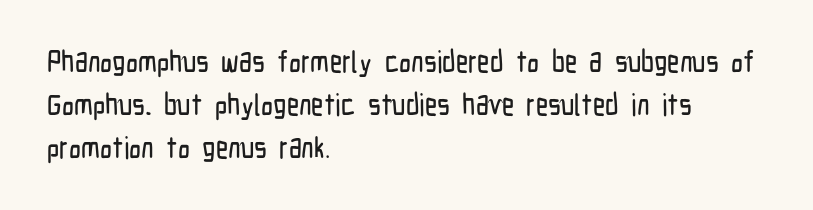
Do the characters align in a grid? No, the font is proportional. A normal amount of white space separates one row of letters from the next. Glyph-to-glyph distance matches everyday printed text. Layout note: lines flush left. Posture: vertical.
